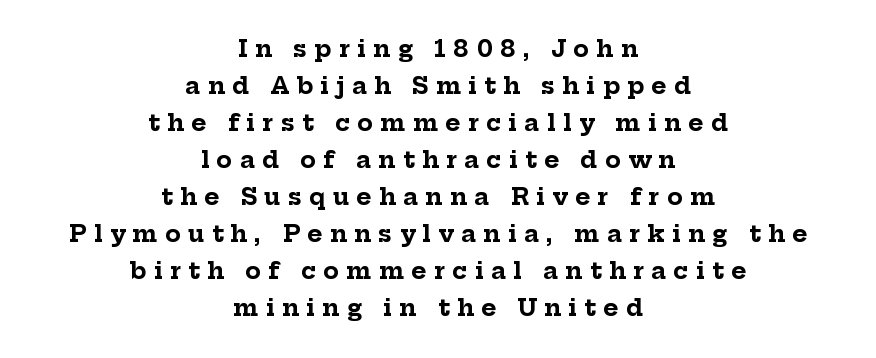
{"italic": "no", "bold": "yes", "underline": "no", "align": "center", "line_spacing": "normal", "line_spacing_ratio": 1.61, "letter_spacing": "wide", "letter_spacing_em": 0.32, "glyph_px": 23}
